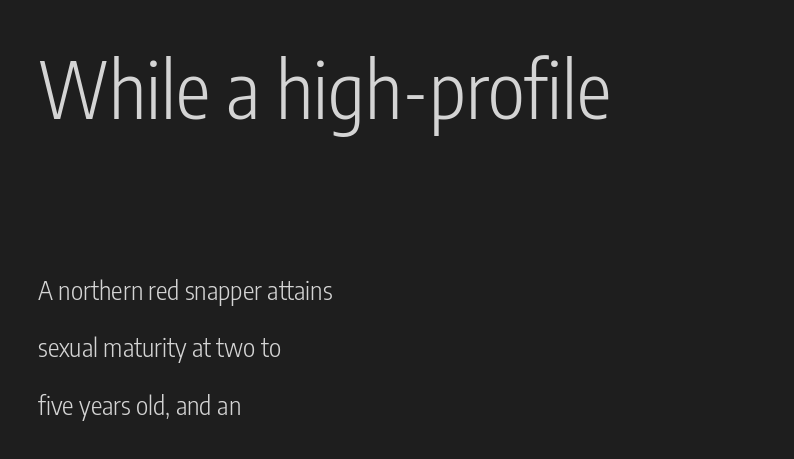
The specimen reads as upright at a glance. These two chunks differ in scale, with the top chunk taking the larger measure. Caption: standard tracking, unaltered. The rendering uses natural spacing where letterforms have individual widths. Airy leading. Horizontal alignment here is leftward, the default for most running prose.
